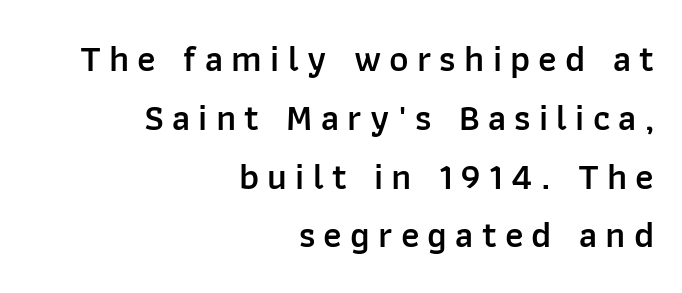
The image shows 37 px semibold sans-serif type, upright; set right-aligned, normal line spacing (1.59x), unusually wide letter spacing (+0.22 em), not underlined; low stroke contrast and a medium x-height.
